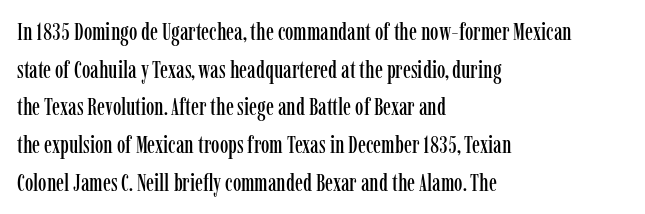
Students, observe: this is what conventionally led text looks like. When letters stand straight like this, we call the style roman or upright. Horizontally, the lines are justified to the leading edge only. The type is set solid horizontally, with unmodified tracking. The baseline area is clear.
